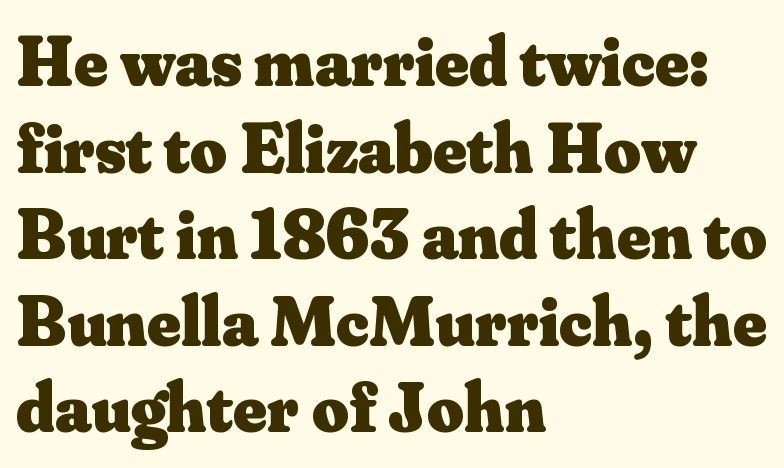
{"serif": "yes", "italic": "no", "bold": "yes", "weight": "heavy", "width": "normal", "stroke_contrast": "medium", "x_height": "small", "monospaced": "no", "underline": "no", "align": "left", "line_spacing_ratio": 1.22, "letter_spacing": "normal", "letter_spacing_em": 0.0, "glyph_px": 71}
